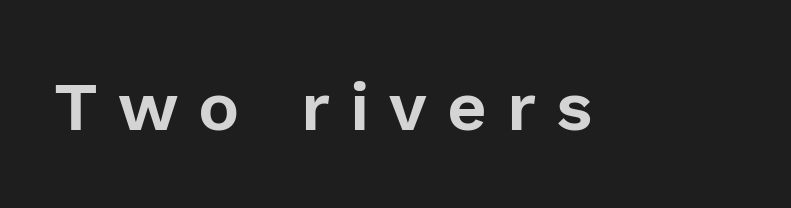
The space directly below the letters is spotless. Honestly, the letter spacing is so wide it's the main thing you notice. A sans-serif font was chosen for this passage. Posture: vertical. You could not count columns in this text — the font is proportionally spaced.
